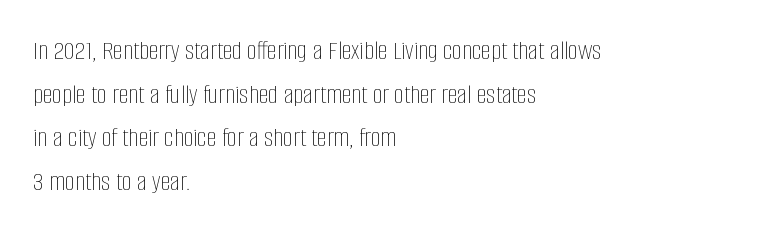
Q: Is the text bold? A: No.
Q: Is the text italic (slanted)? A: No, it is upright.
Q: Is the text underlined? A: No.
Q: How is the paragraph aligned? A: Left-aligned.
Q: Is the spacing between letters normal or unusually wide? A: Normal.
Q: Is the spacing between lines tight, normal or loose? A: Normal.
Q: Width (condensed, normal, or wide)? A: Condensed.
Q: Stroke contrast? A: Low.
Q: x-height? A: Large.
Q: Monospaced? A: No.
